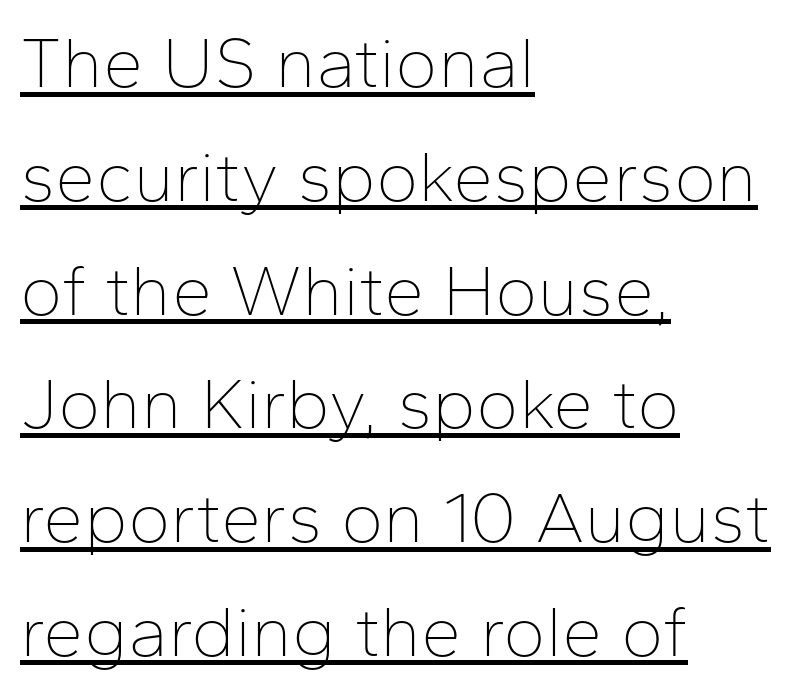
The weight would be labelled regular, book, light, or lighter still. Line beginnings align vertically; line endings do not. In terms of letterform style, serifs are entirely absent. This sample keeps an unexceptional amount of space between lines. Each word holds together tightly as a unit, with standard inter-letter gaps. Has an underline been added? It has.
